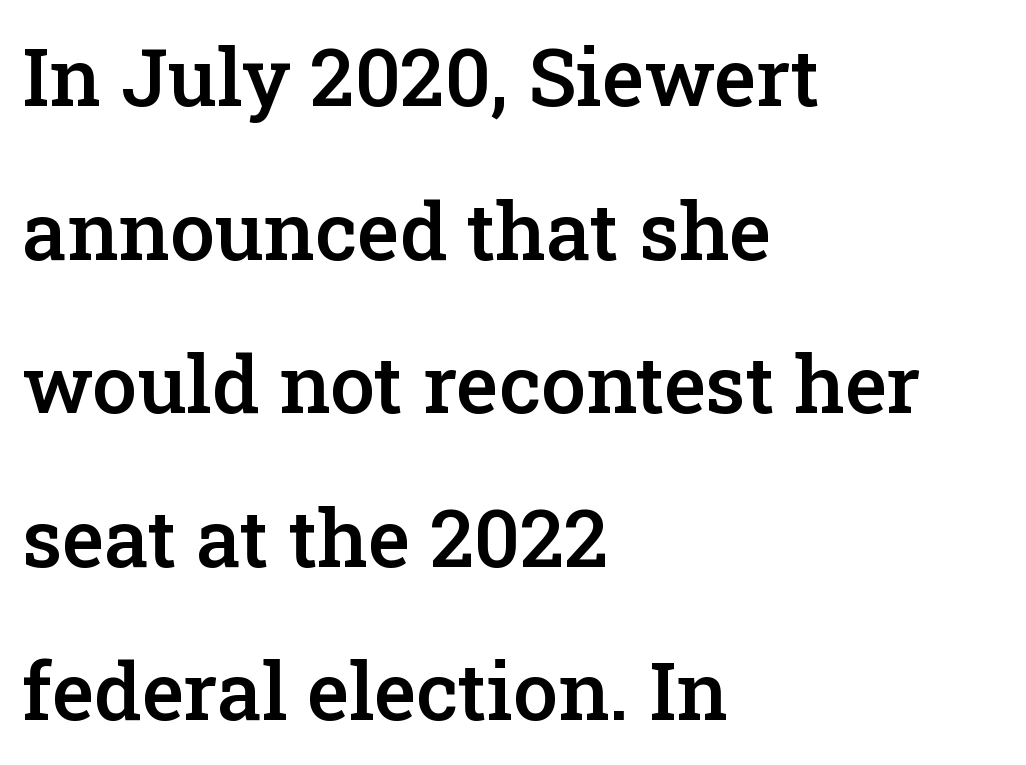
Type style note: has serifs. The lines in this sample share a left origin and differ only in where they stop. A fair bit of extra ink — the face is semibold, not bold. Ordinary non-slanted type is in use. You could not count columns in this text — the font is proportionally spaced.
